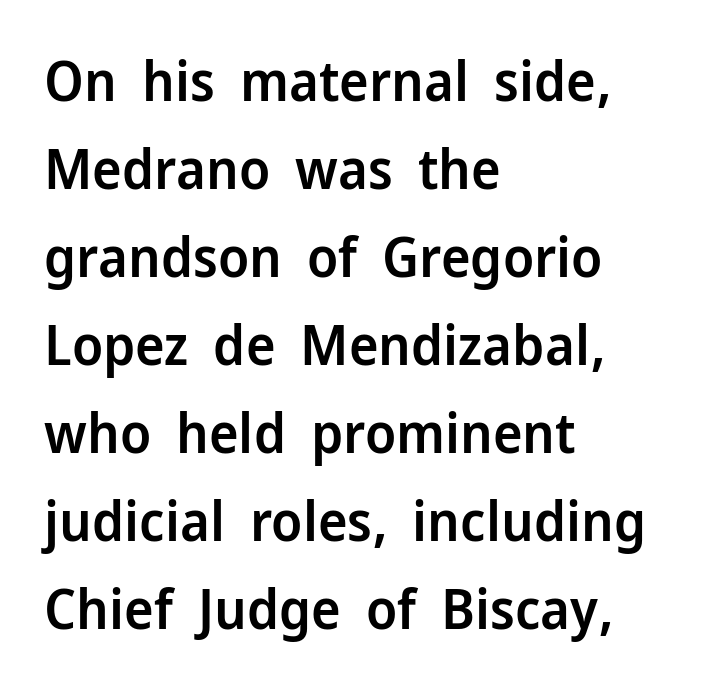
Underlining? Definitely not there. Line starts are locked; line ends wander. Stroke thickness is moderately raised; the sample reads as semibold. A normal amount of white space separates one row of letters from the next. Is this a fixed-width face? No — the glyphs have proportional, varying widths. Caption: standard tracking, unaltered.
